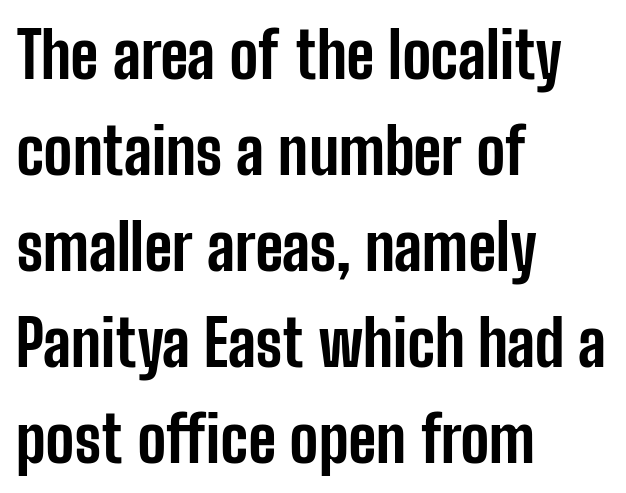
The image shows 64 px bold, condensed sans-serif type, upright; set left-aligned, normal line spacing (1.5x), normal letter spacing, not underlined; low stroke contrast and a medium x-height.
